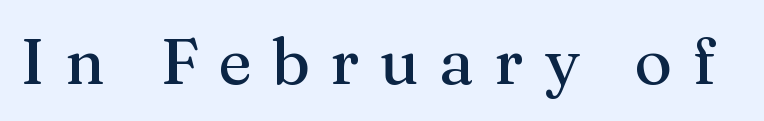
{"serif": "yes", "italic": "no", "width": "normal", "stroke_contrast": "medium", "x_height": "medium", "monospaced": "no", "underline": "no", "letter_spacing": "wide", "letter_spacing_em": 0.31, "glyph_px": 65}
